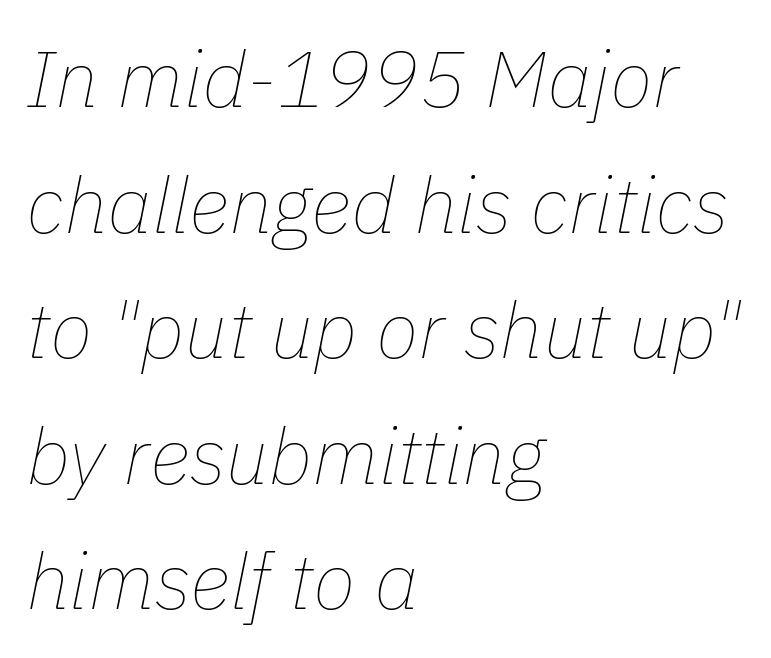
Q: Is the text bold? A: No.
Q: Is the text italic (slanted)? A: Yes, it leans right by about 11 degrees.
Q: Is the text underlined? A: No.
Q: How is the paragraph aligned? A: Left-aligned.
Q: Is the spacing between letters normal or unusually wide? A: Normal.
Q: Is the spacing between lines tight, normal or loose? A: Normal.
Q: Width (condensed, normal, or wide)? A: Normal.
Q: Stroke contrast? A: Low.
Q: x-height? A: Medium.
Q: Monospaced? A: No.
